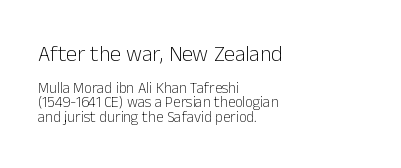
The rendering anchors every line to the left-hand side. Unbolded letterforms with no extra heft. What stands out about the letter spacing? Nothing — it is the standard amount. The lettering holds an erect, upright posture throughout. Bare-footed words on every line. This layout puts the oversized block above and the modest block below.
